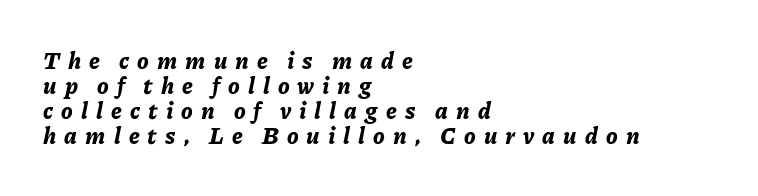
{"italic": "yes", "lean": "right", "slant_degrees": 11, "bold": "yes", "underline": "no", "align": "left", "line_spacing": "tight", "line_spacing_ratio": 1.09, "letter_spacing": "wide", "letter_spacing_em": 0.35, "glyph_px": 23}
